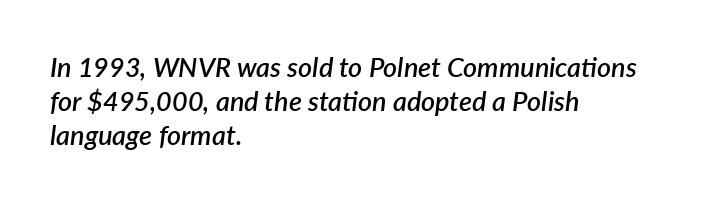
{"italic": "yes", "lean": "right", "slant_degrees": 7, "bold": "semi", "underline": "no", "align": "left", "line_spacing": "normal", "line_spacing_ratio": 1.26, "letter_spacing": "normal", "letter_spacing_em": 0.0, "glyph_px": 27}
